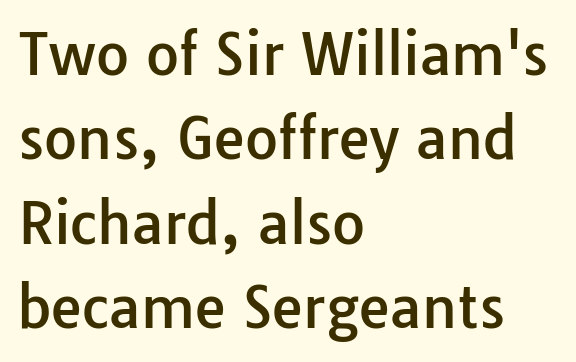
The image shows 57 px sans-serif type, upright; set left-aligned, normal line spacing (1.48x), normal letter spacing, not underlined; low stroke contrast and a medium x-height.
